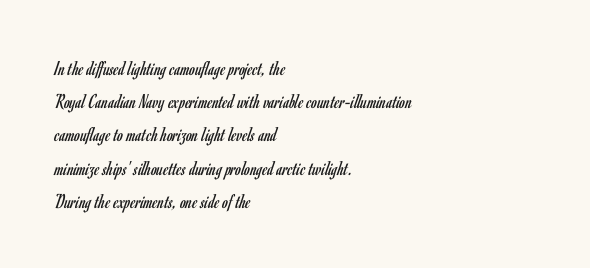
The face looks like a standard text weight, possibly lighter. Short and long lines alike share a common starting point at left. Vertically, the passage feels balanced, rows spaced as you'd expect. A bare baseline throughout the passage. Here the glyphs are tracked normally, forming tight word shapes.
